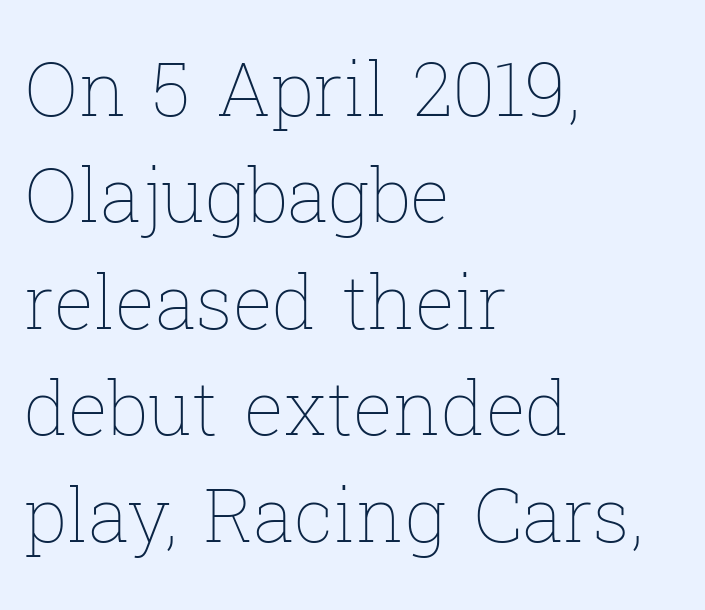
{"italic": "no", "bold": "no", "weight": "thin", "width": "normal", "stroke_contrast": "low", "x_height": "medium", "monospaced": "no", "underline": "no", "align": "left", "line_spacing": "normal", "line_spacing_ratio": 1.42, "letter_spacing": "normal", "letter_spacing_em": 0.0, "glyph_px": 75}
